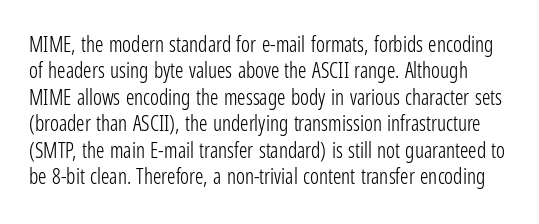
The image shows 21 px text type, upright; set normal line spacing (1.26x), normal letter spacing, not underlined.
